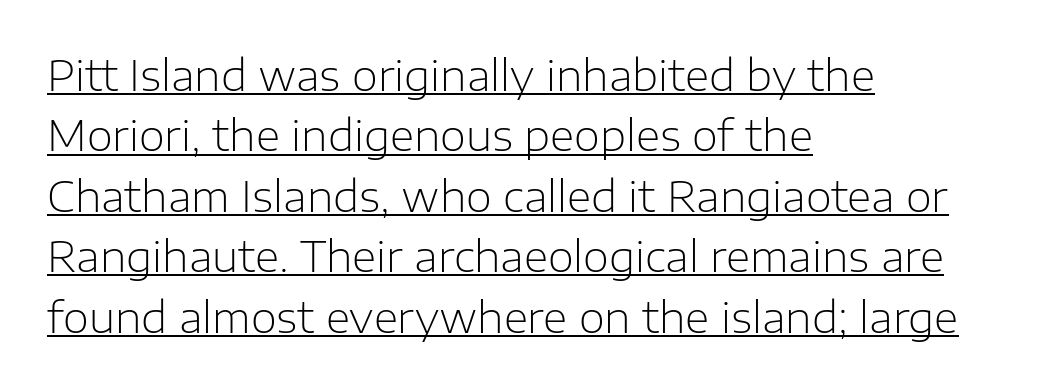
{"serif": "no", "italic": "no", "bold": "no", "weight": "light", "width": "normal", "stroke_contrast": "low", "x_height": "medium", "monospaced": "no", "underline": "yes", "align": "left", "line_spacing": "normal", "line_spacing_ratio": 1.44, "letter_spacing": "normal", "letter_spacing_em": 0.0, "glyph_px": 42}
